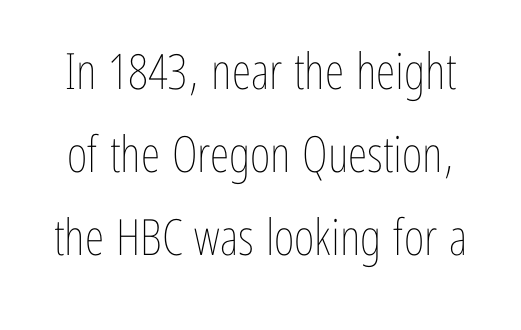
The image shows 50 px thin, condensed type, upright; set normal line spacing (1.66x), normal letter spacing, not underlined; low stroke contrast and a medium x-height.
